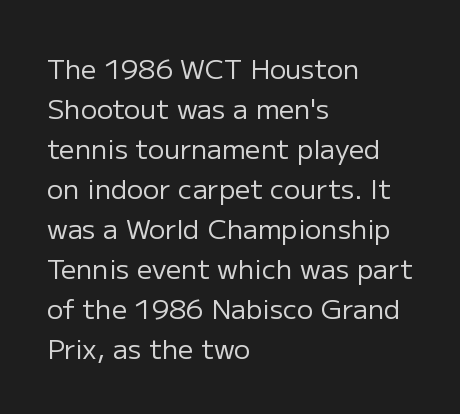
{"italic": "no", "bold": "no", "underline": "no", "align": "left", "line_spacing": "normal", "line_spacing_ratio": 1.48, "letter_spacing": "normal", "letter_spacing_em": 0.0, "glyph_px": 27}
